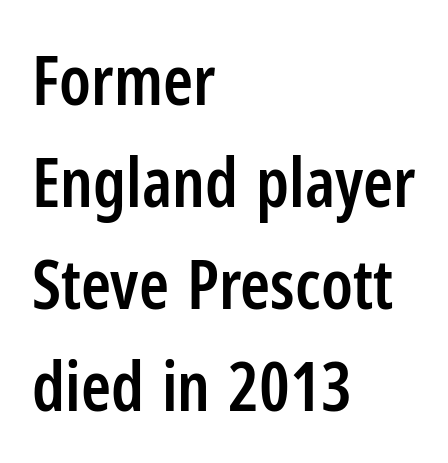
Q: Is the text bold? A: Semi-bold.
Q: Is the text italic (slanted)? A: No, it is upright.
Q: Is the typeface a serif or a sans-serif typeface? A: Sans-serif.
Q: Is the text underlined? A: No.
Q: How is the paragraph aligned? A: Left-aligned.
Q: Is the spacing between letters normal or unusually wide? A: Normal.
Q: Is the spacing between lines tight, normal or loose? A: Normal.
Q: Width (condensed, normal, or wide)? A: Condensed.
Q: Stroke contrast? A: Low.
Q: x-height? A: Medium.
Q: Monospaced? A: No.
